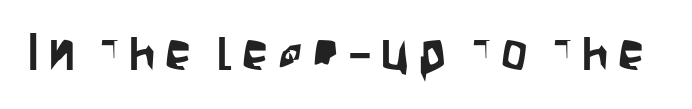
The image shows 52 px condensed sans-serif type, upright; set not underlined; low stroke contrast and a large x-height.
